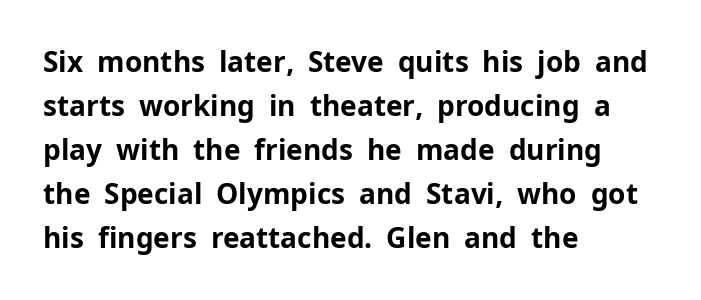
Q: Is the text bold? A: Yes.
Q: Is the text italic (slanted)? A: No, it is upright.
Q: Is the typeface a serif or a sans-serif typeface? A: Sans-serif.
Q: Is the text underlined? A: No.
Q: How is the paragraph aligned? A: Left-aligned.
Q: Is the spacing between letters normal or unusually wide? A: Normal.
Q: Is the spacing between lines tight, normal or loose? A: Normal.
Q: Width (condensed, normal, or wide)? A: Normal.
Q: Stroke contrast? A: Low.
Q: x-height? A: Medium.
Q: Monospaced? A: No.
